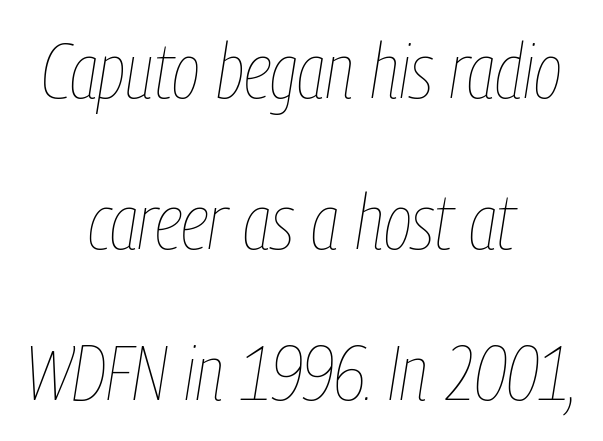
Stroke mass is kept to a normal reading level or below. Check under the words: just untouched page. Proportional: the letters do not fall into vertical columns. Posture: slanted. Tracking value appears to be zero — textbook default spacing. The setting favours the middle, as headings and verse often do.
